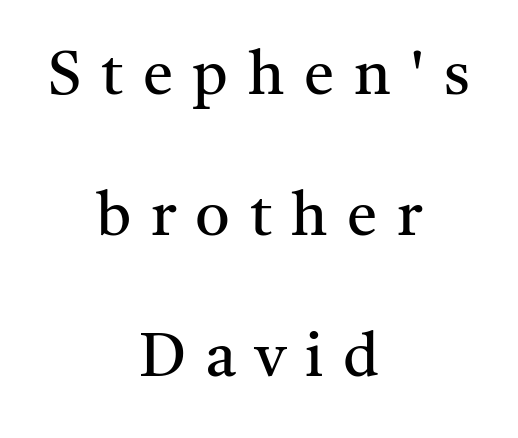
Q: Is the text bold? A: No.
Q: Is the text italic (slanted)? A: No, it is upright.
Q: Is the typeface a serif or a sans-serif typeface? A: Serif.
Q: Is the text underlined? A: No.
Q: How is the paragraph aligned? A: Centered.
Q: Is the spacing between letters normal or unusually wide? A: Unusually wide.
Q: Is the spacing between lines tight, normal or loose? A: Loose.
Q: Width (condensed, normal, or wide)? A: Normal.
Q: Stroke contrast? A: Medium.
Q: x-height? A: Medium.
Q: Monospaced? A: No.
